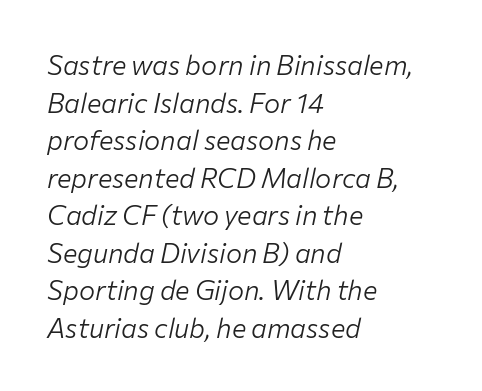
If you drew a ruler down the left edge, every line would touch it. Designer's note — italics engaged. The specimen omits any rule beneath the text block's lines. Students, observe: this is what conventionally led text looks like. Compared with a typical body face, this is equally light or lighter still.
